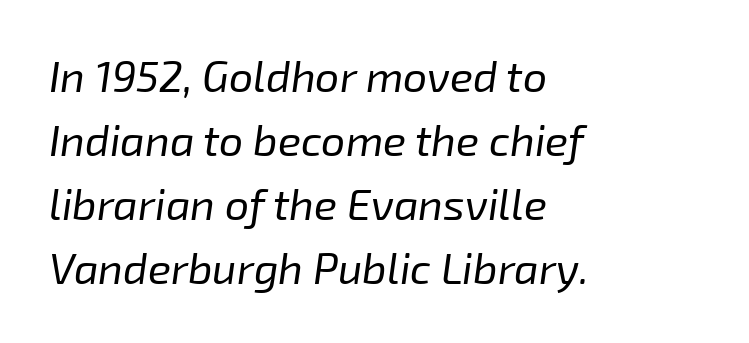
Is this a heavy cut? Hardly; it is regular or lighter. Spacing between characters is what you'd get straight out of the box. It's the slanting kind of type. Descender tails drop into unmarked territory. Varying glyph widths throughout — classic text-font behaviour. Interline gaps are of average width in this sample.
